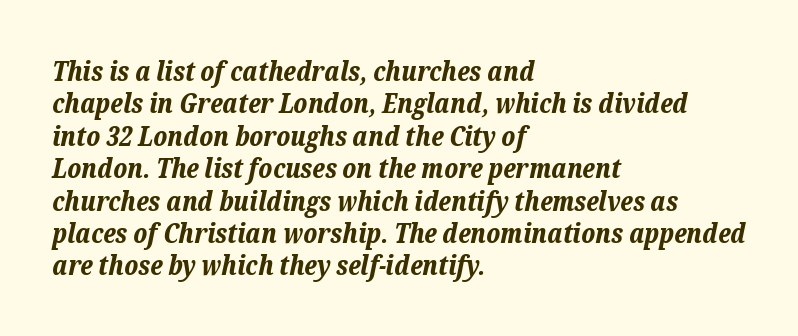
{"italic": "yes", "lean": "right", "slant_degrees": 12, "bold": "yes", "underline": "no", "align": "left", "line_spacing_ratio": 1.2, "letter_spacing": "normal", "letter_spacing_em": 0.0, "glyph_px": 27}
